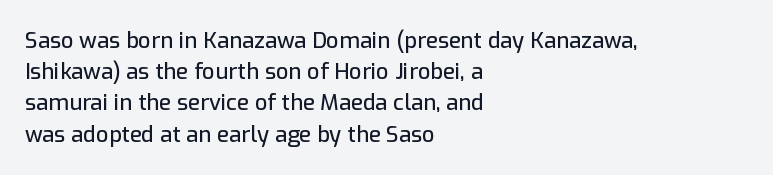
{"italic": "no", "underline": "no", "align": "left", "line_spacing": "normal", "line_spacing_ratio": 1.42, "letter_spacing": "normal", "letter_spacing_em": 0.0, "glyph_px": 22}
